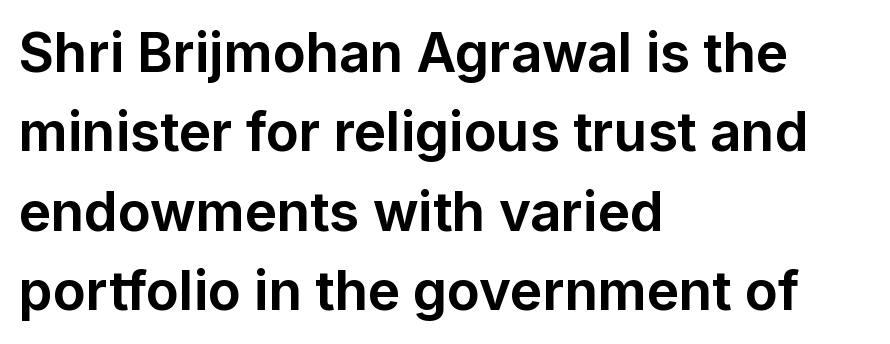
{"serif": "no", "italic": "no", "bold": "yes", "weight": "bold", "width": "normal", "stroke_contrast": "low", "x_height": "medium", "monospaced": "no", "underline": "no", "align": "left", "line_spacing": "normal", "line_spacing_ratio": 1.47, "letter_spacing": "normal", "letter_spacing_em": 0.0, "glyph_px": 54}
